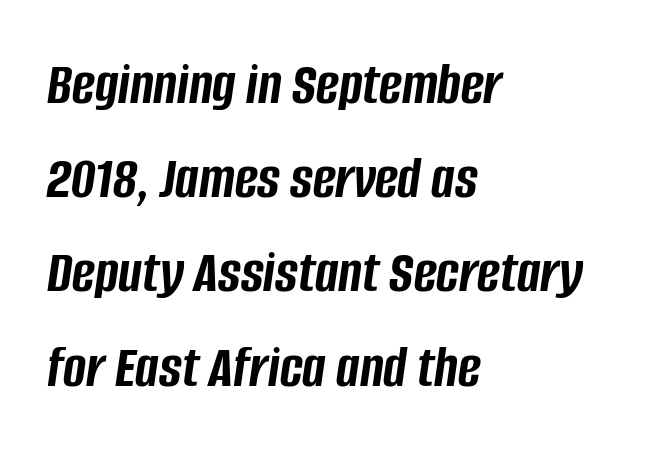
The rendering uses natural spacing where letterforms have individual widths. Lines of text with bare space underneath. The lines are quadded left. There's an unmistakable incline to the writing here. Summary of weight: heavy, a full bold.
